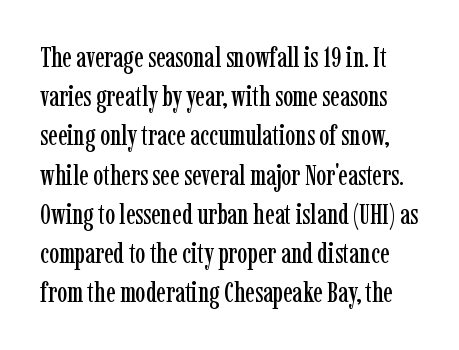
The image shows 28 px condensed serif type, upright; set normal line spacing (1.4x), normal letter spacing, not underlined; low stroke contrast and a medium x-height.
